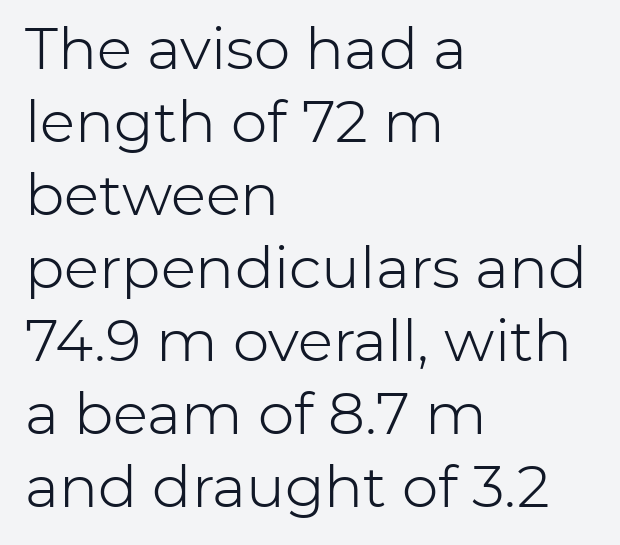
Q: Is the text bold? A: No.
Q: Is the text italic (slanted)? A: No, it is upright.
Q: Is the typeface a serif or a sans-serif typeface? A: Sans-serif.
Q: Is the text underlined? A: No.
Q: How is the paragraph aligned? A: Left-aligned.
Q: Is the spacing between letters normal or unusually wide? A: Normal.
Q: Is the spacing between lines tight, normal or loose? A: Normal.
Q: Width (condensed, normal, or wide)? A: Normal.
Q: Stroke contrast? A: Low.
Q: x-height? A: Medium.
Q: Monospaced? A: No.
